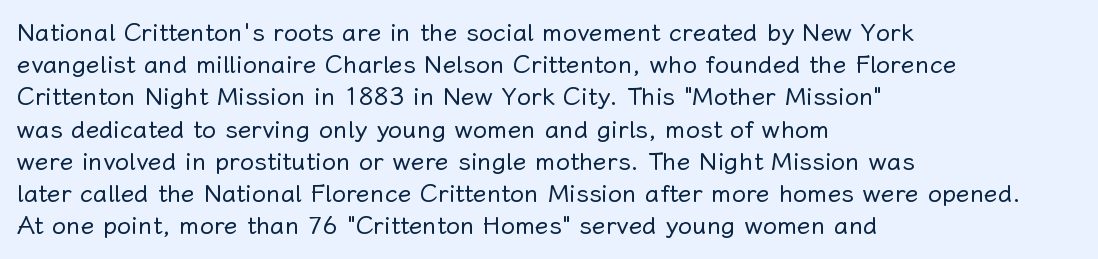
These lines keep a tight, regular rhythm from letter to letter. This sample is left-justified, so line endings fall wherever the words run out. The space between consecutive lines is moderate. Do the letters lean? They stand straight. The passage shown is not underscored anywhere. Stems and bowls with no extra thickness — not bold.
